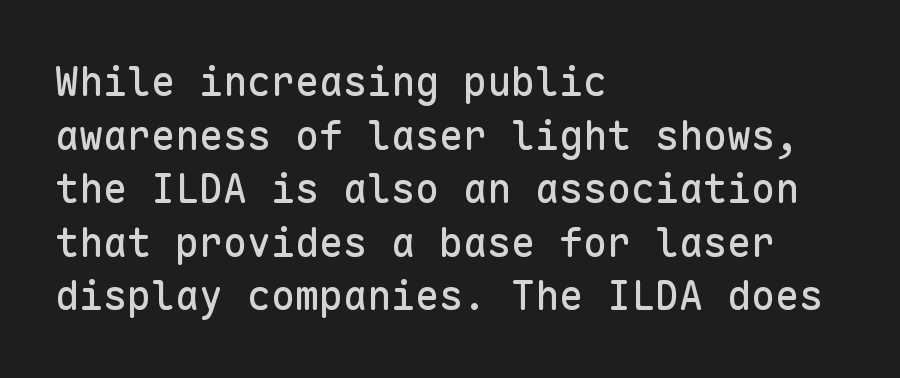
{"serif": "no", "italic": "no", "width": "normal", "stroke_contrast": "low", "x_height": "medium", "monospaced": "yes", "underline": "no", "align": "left", "line_spacing": "normal", "line_spacing_ratio": 1.34, "letter_spacing": "normal", "letter_spacing_em": 0.0, "glyph_px": 40}
